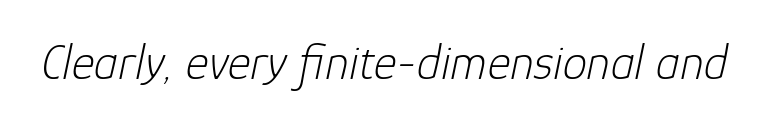
{"italic": "yes", "lean": "right", "slant_degrees": 12, "bold": "no", "weight": "light", "width": "normal", "stroke_contrast": "low", "x_height": "medium", "monospaced": "no", "underline": "no", "letter_spacing": "normal", "letter_spacing_em": 0.0, "glyph_px": 49}
